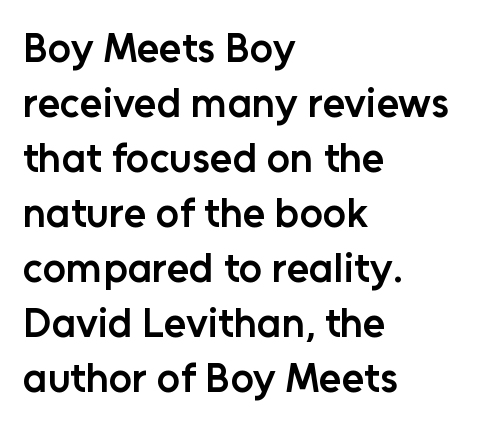
Q: Is the text bold? A: Semi-bold.
Q: Is the text italic (slanted)? A: No, it is upright.
Q: Is the typeface a serif or a sans-serif typeface? A: Sans-serif.
Q: Is the text underlined? A: No.
Q: How is the paragraph aligned? A: Left-aligned.
Q: Is the spacing between letters normal or unusually wide? A: Normal.
Q: Is the spacing between lines tight, normal or loose? A: Normal.
Q: Width (condensed, normal, or wide)? A: Normal.
Q: Stroke contrast? A: Low.
Q: x-height? A: Medium.
Q: Monospaced? A: No.
